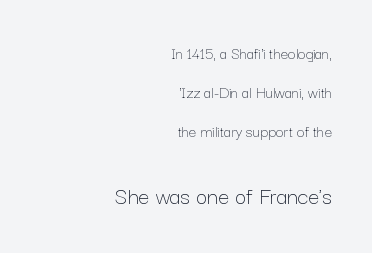
{"italic": "no", "bold": "no", "underline": "no", "align": "right", "line_spacing": "loose", "line_spacing_ratio": 2.3, "letter_spacing": "normal", "letter_spacing_em": 0.0, "larger_block": "second", "size_ratio": 1.47, "glyph_px": 25}
